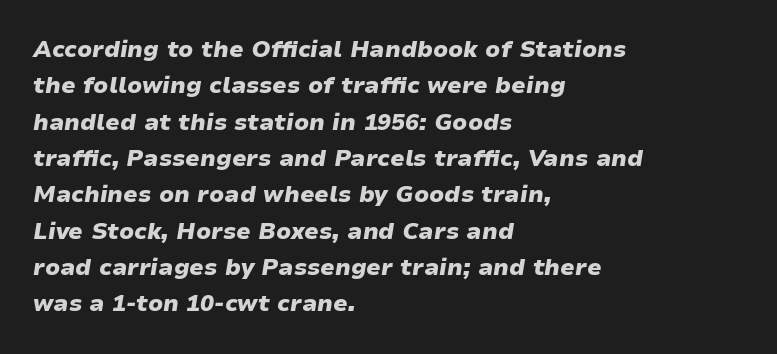
Q: Is the text bold? A: Yes.
Q: Is the text italic (slanted)? A: Yes, it leans right by about 9 degrees.
Q: Is the text underlined? A: No.
Q: How is the paragraph aligned? A: Left-aligned.
Q: Is the spacing between letters normal or unusually wide? A: Normal.
Q: Is the spacing between lines tight, normal or loose? A: Normal.
